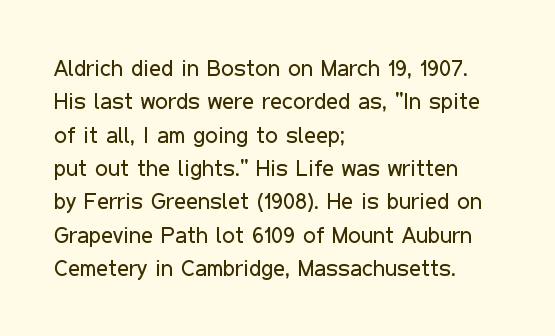
Q: Is the text bold? A: No.
Q: Is the text italic (slanted)? A: No, it is upright.
Q: Is the text underlined? A: No.
Q: How is the paragraph aligned? A: Left-aligned.
Q: Is the spacing between letters normal or unusually wide? A: Normal.
Q: Is the spacing between lines tight, normal or loose? A: Normal.
